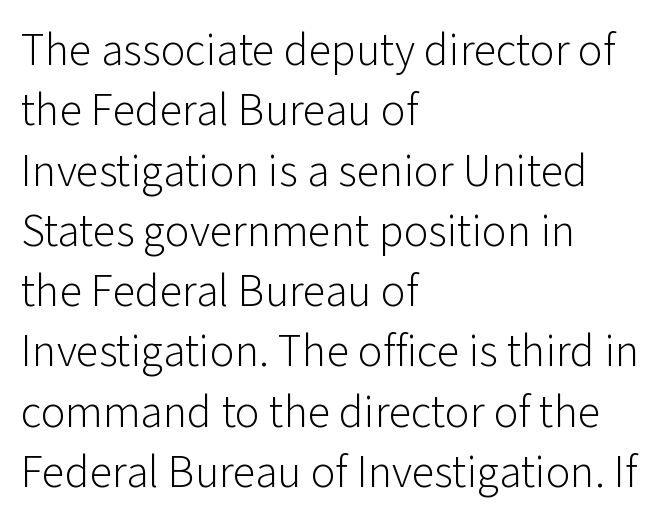
Is this a sans? Yes — the strokes have no serifs. A classic flush-left, rag-right setting is used for this passage. Does the leading feel generous? No, just average. Underline: absent. These lines are rendered in a variable-pitch font.
